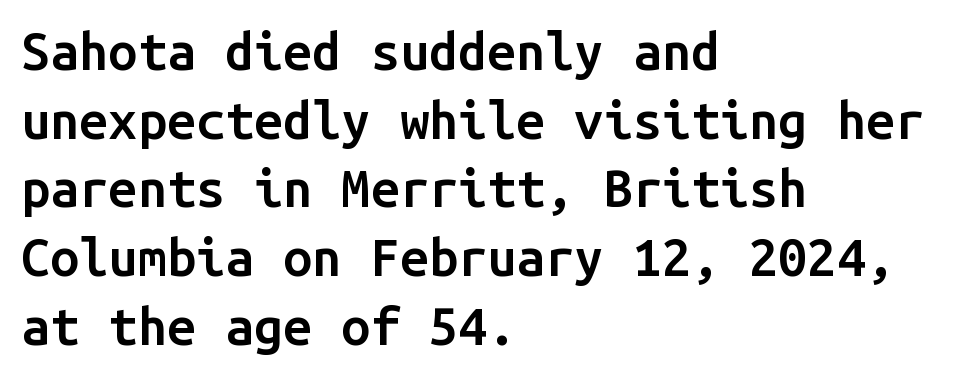
The image shows 52 px semibold sans-serif type, upright, monospaced; set left-aligned, normal line spacing (1.32x), normal letter spacing, not underlined; low stroke contrast and a medium x-height.
